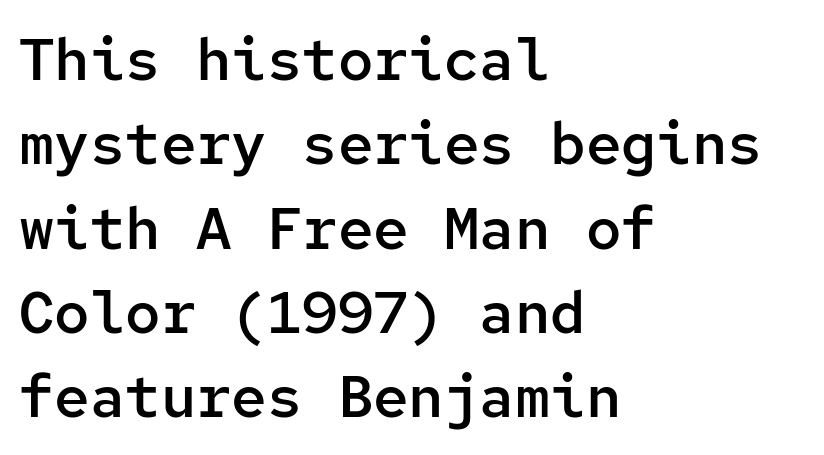
The image shows 59 px semibold sans-serif type, upright, monospaced; set left-aligned, normal line spacing (1.43x), normal letter spacing, not underlined; low stroke contrast and a medium x-height.
